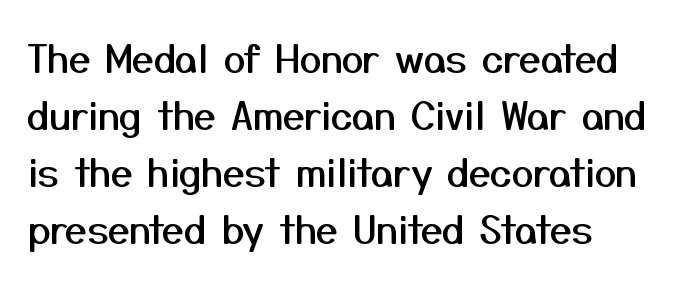
Q: Is the text italic (slanted)? A: No, it is upright.
Q: Is the typeface a serif or a sans-serif typeface? A: Sans-serif.
Q: Is the text underlined? A: No.
Q: How is the paragraph aligned? A: Left-aligned.
Q: Is the spacing between letters normal or unusually wide? A: Normal.
Q: Is the spacing between lines tight, normal or loose? A: Normal.
Q: Width (condensed, normal, or wide)? A: Normal.
Q: Stroke contrast? A: Medium.
Q: x-height? A: Medium.
Q: Monospaced? A: No.
